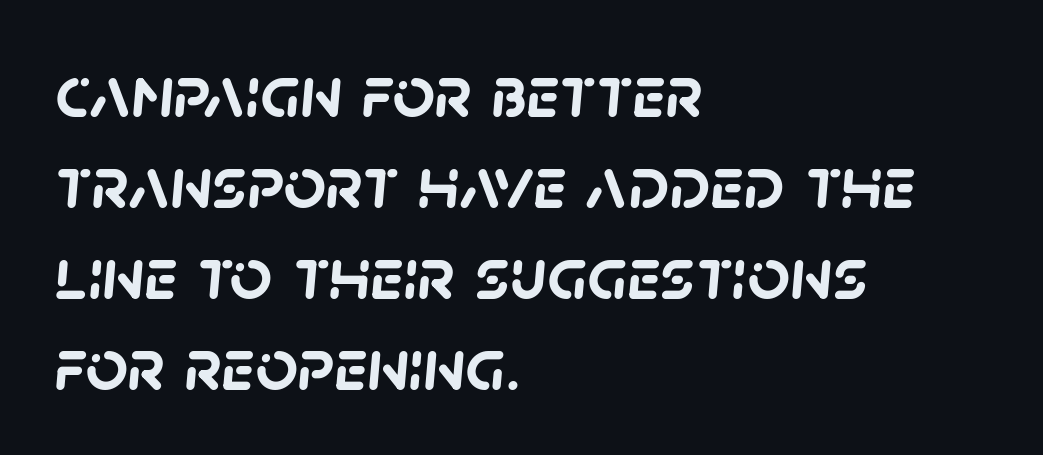
{"serif": "no", "bold": "yes", "weight": "semibold", "width": "normal", "stroke_contrast": "low", "x_height": "large", "monospaced": "no", "underline": "no", "align": "left", "line_spacing_ratio": 1.23, "letter_spacing": "normal", "letter_spacing_em": 0.0, "glyph_px": 74}
